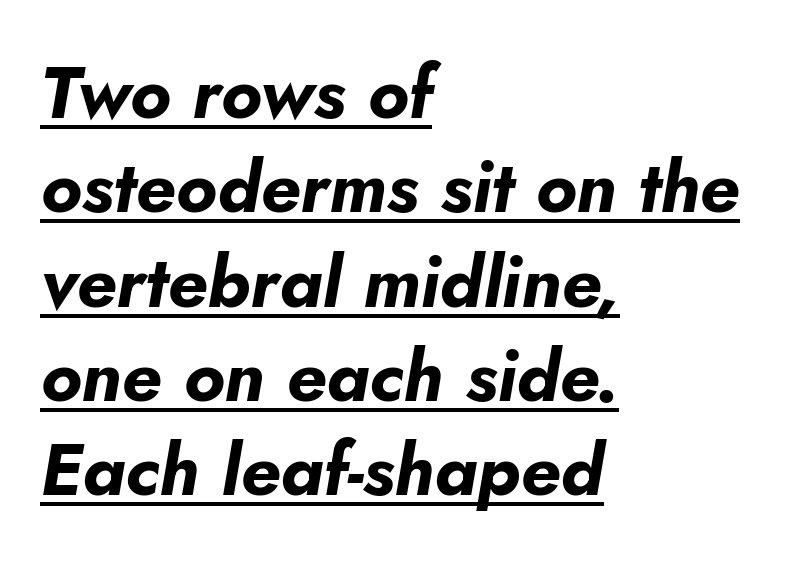
Q: Is the text bold? A: Yes.
Q: Is the text italic (slanted)? A: Yes, it leans right by about 5 degrees.
Q: Is the text underlined? A: Yes.
Q: How is the paragraph aligned? A: Left-aligned.
Q: Is the spacing between letters normal or unusually wide? A: Normal.
Q: Is the spacing between lines tight, normal or loose? A: Normal.
Q: Width (condensed, normal, or wide)? A: Normal.
Q: Stroke contrast? A: Low.
Q: x-height? A: Small.
Q: Monospaced? A: No.
